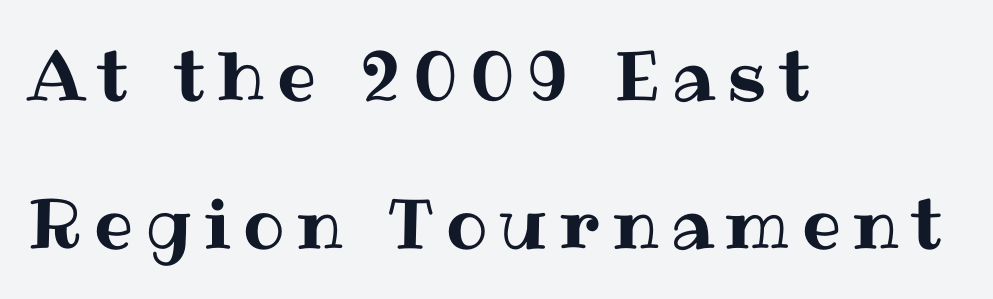
Q: Is the text italic (slanted)? A: No, it is upright.
Q: Is the text underlined? A: No.
Q: How is the paragraph aligned? A: Left-aligned.
Q: Is the spacing between lines tight, normal or loose? A: Loose.
Q: Width (condensed, normal, or wide)? A: Normal.
Q: Stroke contrast? A: Medium.
Q: x-height? A: Medium.
Q: Monospaced? A: No.
